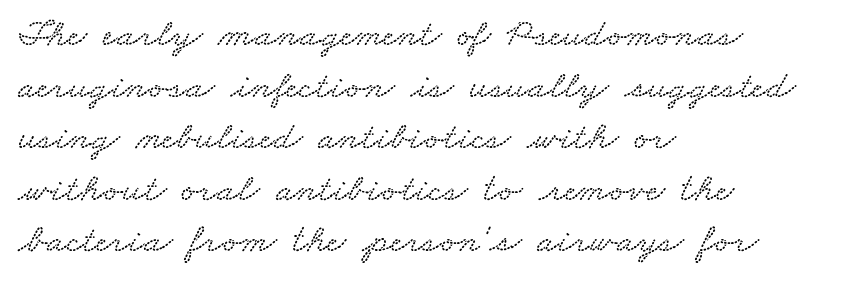
The face used here is proportionally spaced, like ordinary book or web type. In CSS terms this would be text-align: left. Nothing unusual about the tracking: characters are spaced as the font intends. Check the space under the baseline: it is left empty.
